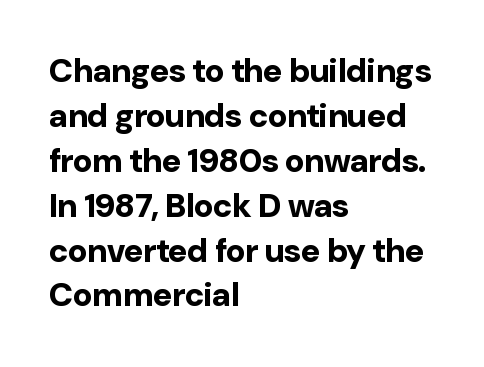
Line beginnings align vertically; line endings do not. Vertical spacing — default. Default kerning and tracking; the words read as compact shapes. Type without underlining. Unlike a traditional serif, this face leaves its strokes unadorned. Strong, thick strokes mark this as bold type.
